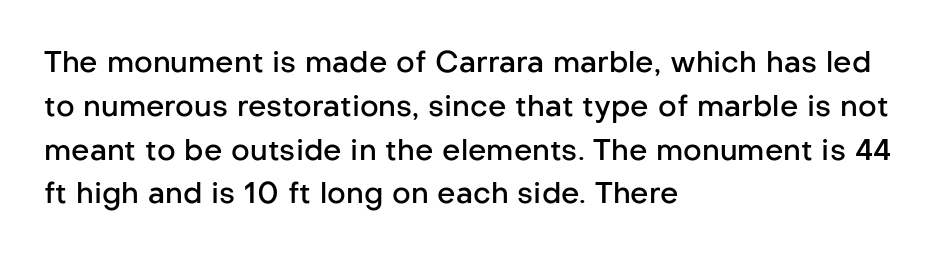
{"serif": "no", "italic": "no", "bold": "semi", "weight": "semibold", "width": "normal", "stroke_contrast": "low", "x_height": "medium", "monospaced": "no", "underline": "no", "align": "left", "line_spacing": "normal", "line_spacing_ratio": 1.51, "letter_spacing": "normal", "letter_spacing_em": 0.0, "glyph_px": 29}
